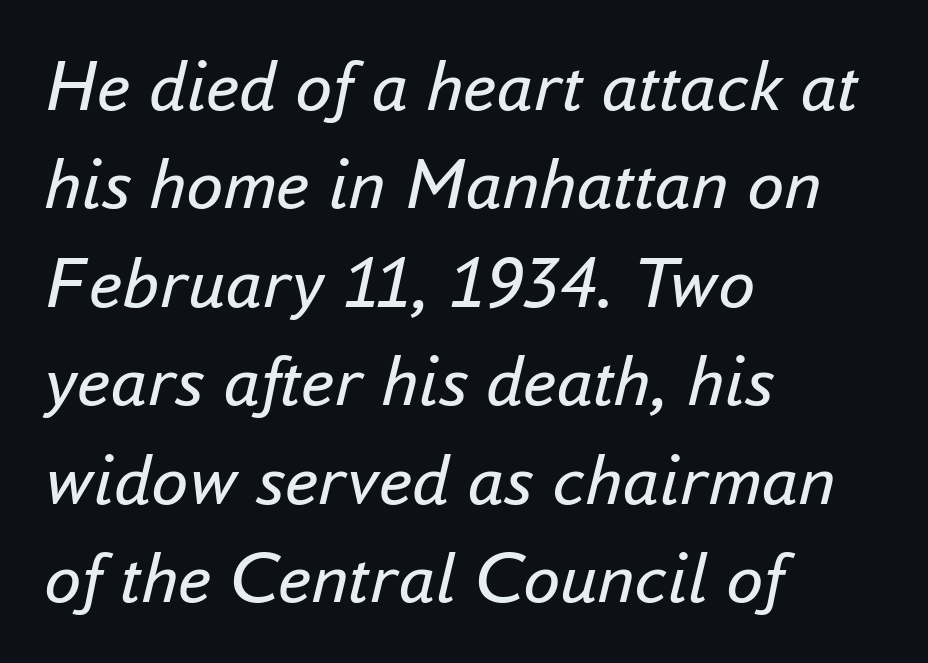
{"italic": "yes", "lean": "right", "slant_degrees": 16, "bold": "no", "weight": "regular", "width": "normal", "stroke_contrast": "low", "x_height": "small", "monospaced": "no", "underline": "no", "align": "left", "line_spacing": "normal", "line_spacing_ratio": 1.33, "letter_spacing": "normal", "letter_spacing_em": 0.0, "glyph_px": 74}
